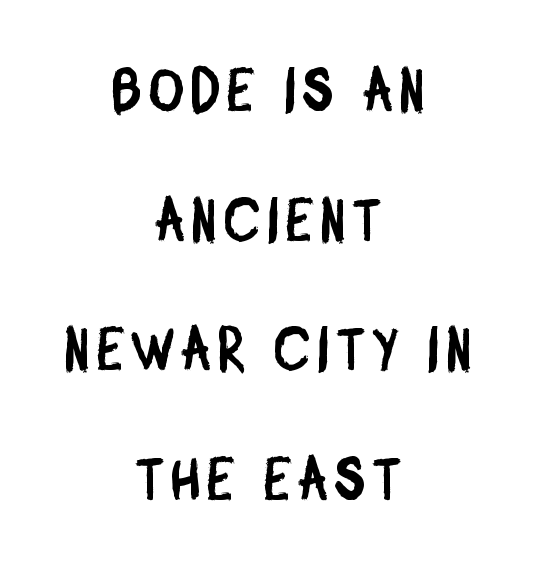
The image shows 60 px condensed sans-serif type; set centered, loose line spacing (2.16x), not underlined; low stroke contrast and a large x-height.
